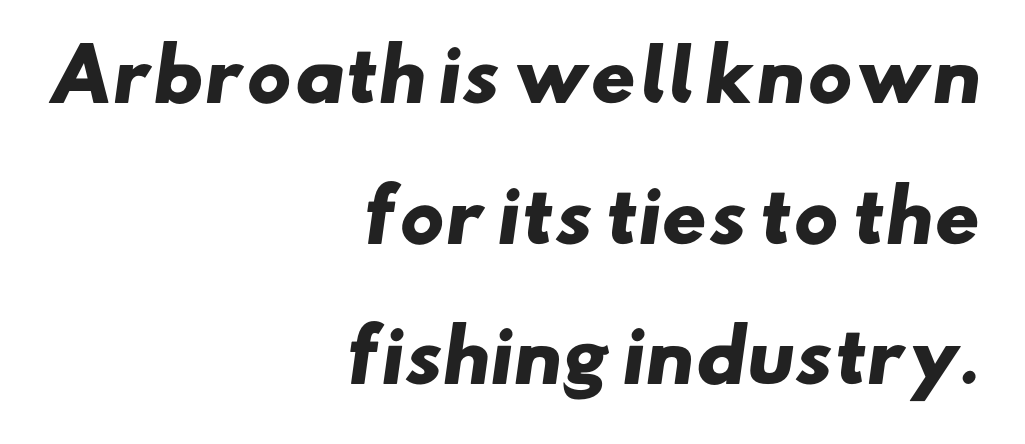
The line-height multiplier appears high, well above default. Visually the block forms a straight wall on the right and a jagged coastline on the left. The letters advance in unequal steps, a hallmark of proportional type. Students, note that the glyphs here touch the page at normal intervals.
